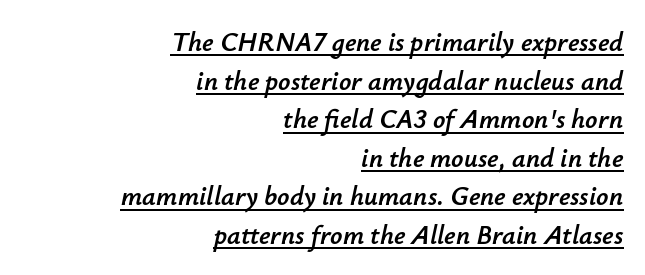
The rendering applies a slant to the glyphs. Nothing unusual about the tracking: characters are spaced as the font intends. Typeset ragged left — the right edge is the straight one. The rendering uses a moderate line-height, typical for paragraphs. Compared with undecorated copy, this sample adds a rule below the words.
